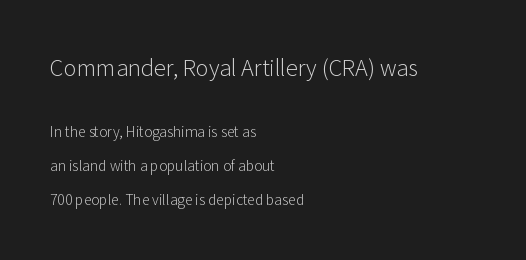
{"italic": "no", "bold": "no", "underline": "no", "align": "left", "line_spacing": "loose", "line_spacing_ratio": 2.4, "letter_spacing": "normal", "letter_spacing_em": 0.0, "larger_block": "first", "size_ratio": 1.57, "glyph_px": 22}
